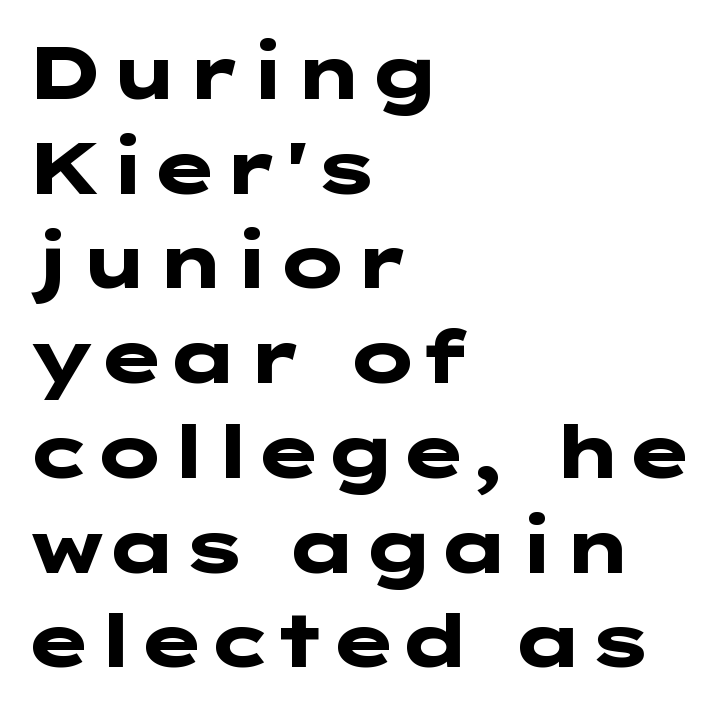
Q: Is the text bold? A: Yes.
Q: Is the text italic (slanted)? A: No, it is upright.
Q: Is the typeface a serif or a sans-serif typeface? A: Sans-serif.
Q: Is the text underlined? A: No.
Q: How is the paragraph aligned? A: Left-aligned.
Q: Is the spacing between letters normal or unusually wide? A: Normal.
Q: Is the spacing between lines tight, normal or loose? A: Normal.
Q: Width (condensed, normal, or wide)? A: Wide.
Q: Stroke contrast? A: Low.
Q: x-height? A: Medium.
